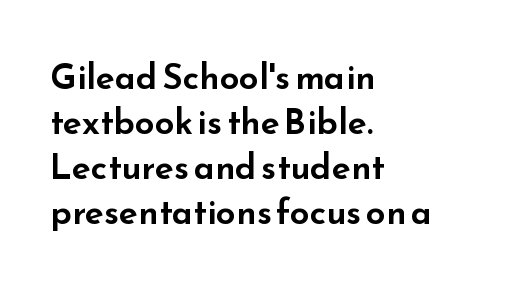
The image shows 35 px wide sans-serif type, upright; set left-aligned, normal line spacing (1.29x), normal letter spacing, not underlined; low stroke contrast and a small x-height.
